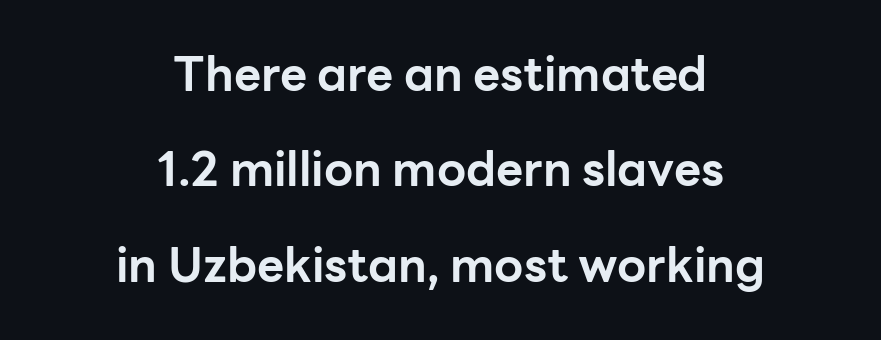
The image shows 47 px bold sans-serif type, upright; set centered, loose line spacing (2.03x), normal letter spacing, not underlined; low stroke contrast and a medium x-height.
